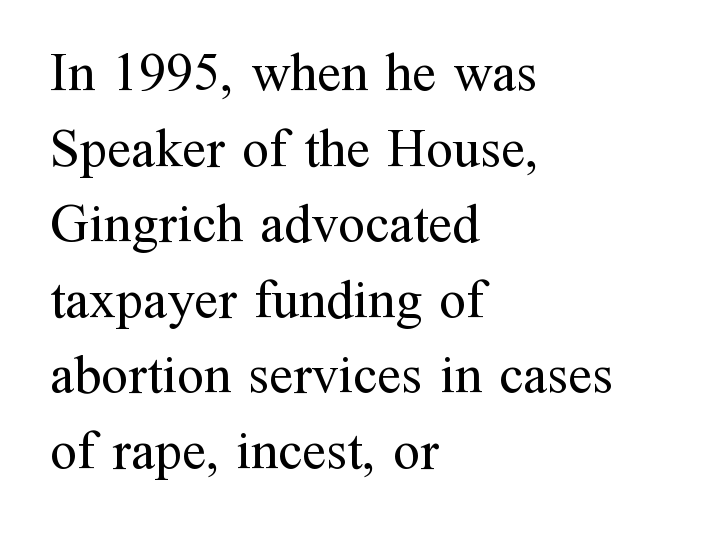
Q: Is the text bold? A: No.
Q: Is the text italic (slanted)? A: No, it is upright.
Q: Is the typeface a serif or a sans-serif typeface? A: Serif.
Q: Is the text underlined? A: No.
Q: How is the paragraph aligned? A: Left-aligned.
Q: Is the spacing between letters normal or unusually wide? A: Normal.
Q: Is the spacing between lines tight, normal or loose? A: Normal.
Q: Width (condensed, normal, or wide)? A: Normal.
Q: Stroke contrast? A: Medium.
Q: x-height? A: Medium.
Q: Monospaced? A: No.
